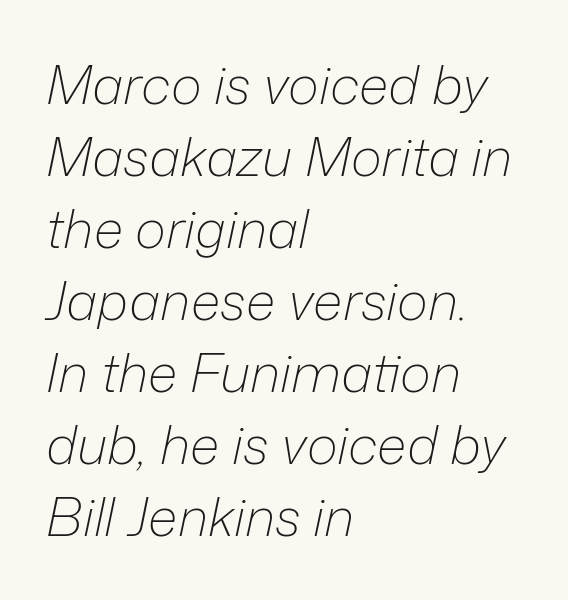
There is no visible air inserted between adjacent glyphs. Decoration check: the copy has no underline. Where is the straight margin? On the left. Nothing heavy about these letters — not bold at all.
